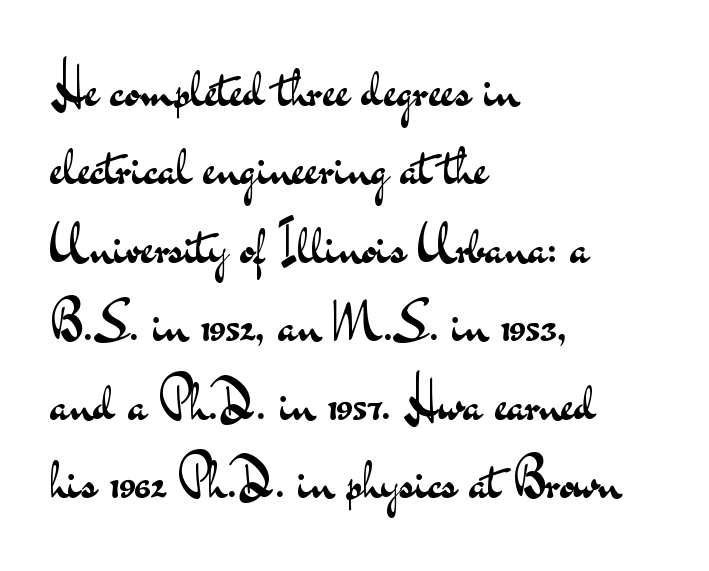
The image shows 53 px regular-weight, wide sans-serif type; set left-aligned, normal line spacing (1.48x), normal letter spacing, not underlined; medium stroke contrast and a small x-height.
